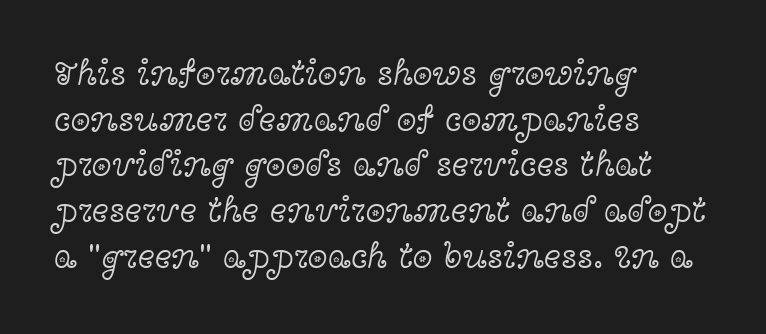
Q: Is the text bold? A: No.
Q: Is the text italic (slanted)? A: Yes.
Q: Is the typeface a serif or a sans-serif typeface? A: Serif.
Q: Is the text underlined? A: No.
Q: How is the paragraph aligned? A: Left-aligned.
Q: Is the spacing between letters normal or unusually wide? A: Normal.
Q: Is the spacing between lines tight, normal or loose? A: Normal.
Q: Width (condensed, normal, or wide)? A: Wide.
Q: x-height? A: Medium.
Q: Monospaced? A: No.
